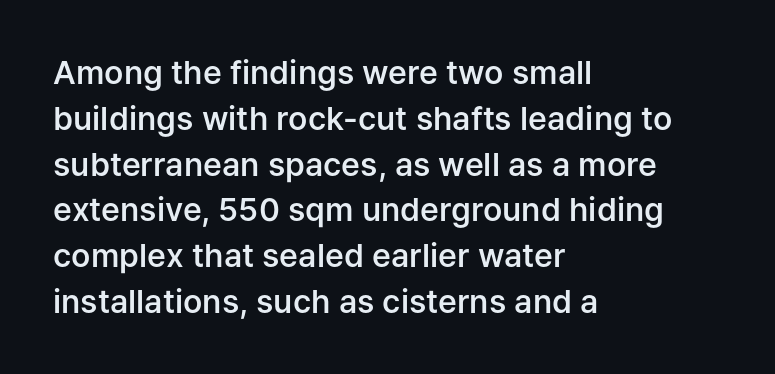
Q: Is the text bold? A: Semi-bold.
Q: Is the text italic (slanted)? A: No, it is upright.
Q: Is the typeface a serif or a sans-serif typeface? A: Sans-serif.
Q: Is the text underlined? A: No.
Q: How is the paragraph aligned? A: Left-aligned.
Q: Is the spacing between letters normal or unusually wide? A: Normal.
Q: Is the spacing between lines tight, normal or loose? A: Normal.
Q: Width (condensed, normal, or wide)? A: Normal.
Q: Stroke contrast? A: Low.
Q: x-height? A: Medium.
Q: Monospaced? A: No.
